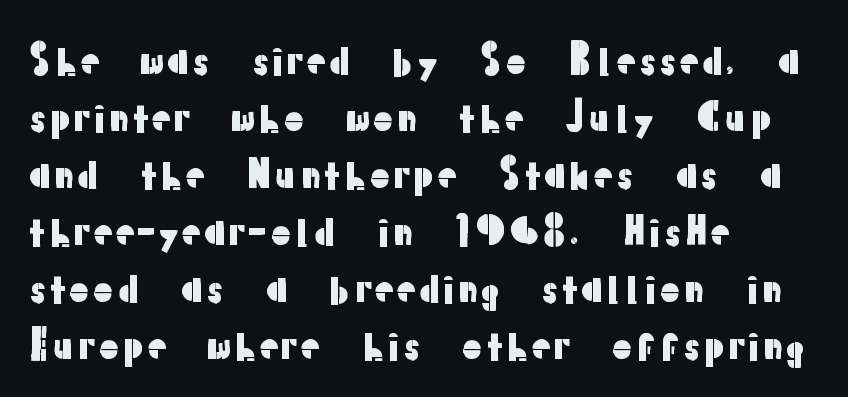
The image shows 39 px sans-serif type, upright; set left-aligned, normal line spacing (1.46x), normal letter spacing, not underlined; low stroke contrast and a medium x-height.
